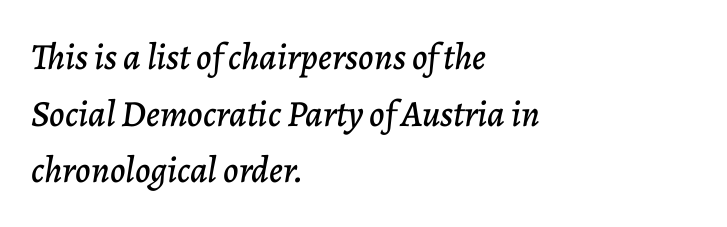
Q: Is the text italic (slanted)? A: Yes, it leans right by about 7 degrees.
Q: Is the text underlined? A: No.
Q: How is the paragraph aligned? A: Left-aligned.
Q: Is the spacing between letters normal or unusually wide? A: Normal.
Q: Is the spacing between lines tight, normal or loose? A: Normal.
Q: Width (condensed, normal, or wide)? A: Normal.
Q: Stroke contrast? A: Low.
Q: x-height? A: Medium.
Q: Monospaced? A: No.
